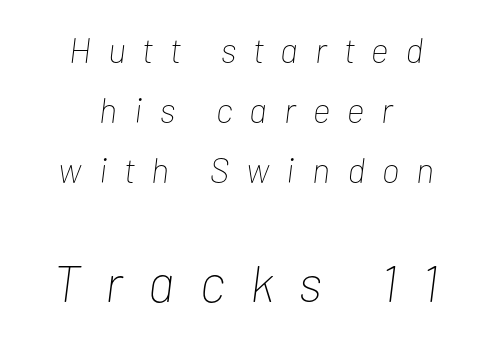
{"italic": "yes", "lean": "right", "slant_degrees": 7, "bold": "no", "weight": "thin", "width": "condensed", "stroke_contrast": "low", "x_height": "medium", "monospaced": "no", "underline": "no", "align": "center", "line_spacing_ratio": 1.72, "letter_spacing": "wide", "letter_spacing_em": 0.49, "larger_block": "second", "size_ratio": 1.49, "glyph_px": 52}
